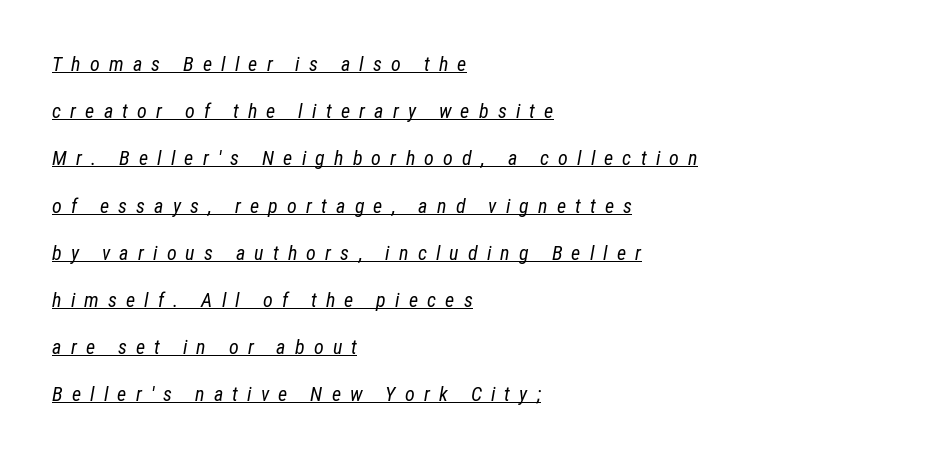
The words here are underlined. The whole block is typeset with a tilt. How are the letters spaced? Widely, with obvious added tracking. The cut favours lightness, reaching ordinary text weight at its darkest. The rag falls on the right side of this text block. Honestly, the rows look like they've been pulled way apart.
